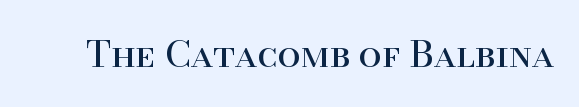
Q: Is the text bold? A: No.
Q: Is the text italic (slanted)? A: No, it is upright.
Q: Is the typeface a serif or a sans-serif typeface? A: Serif.
Q: Is the text underlined? A: No.
Q: Is the spacing between letters normal or unusually wide? A: Normal.
Q: Width (condensed, normal, or wide)? A: Normal.
Q: Stroke contrast? A: High.
Q: x-height? A: Small.
Q: Monospaced? A: No.
